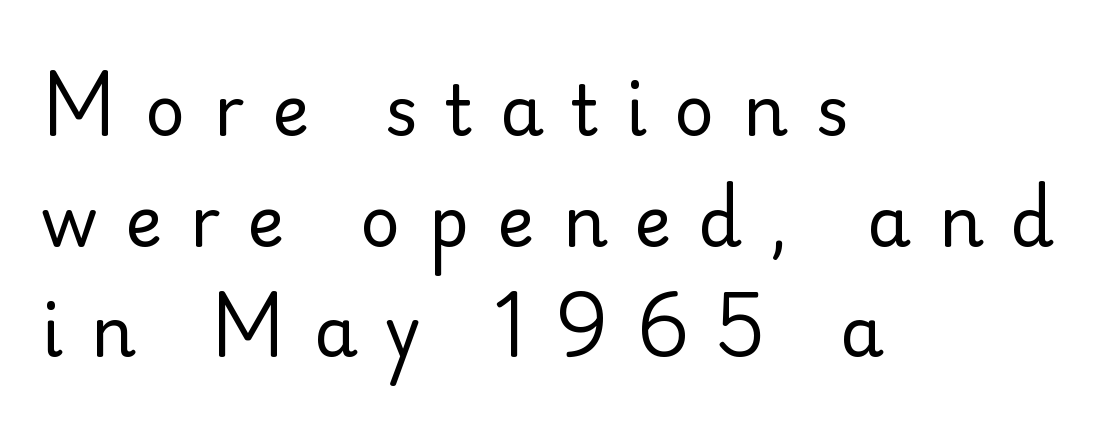
{"serif": "no", "italic": "no", "bold": "no", "weight": "regular", "width": "normal", "stroke_contrast": "low", "x_height": "small", "monospaced": "no", "underline": "no", "align": "left", "line_spacing": "normal", "line_spacing_ratio": 1.58, "letter_spacing": "wide", "letter_spacing_em": 0.39, "glyph_px": 70}
